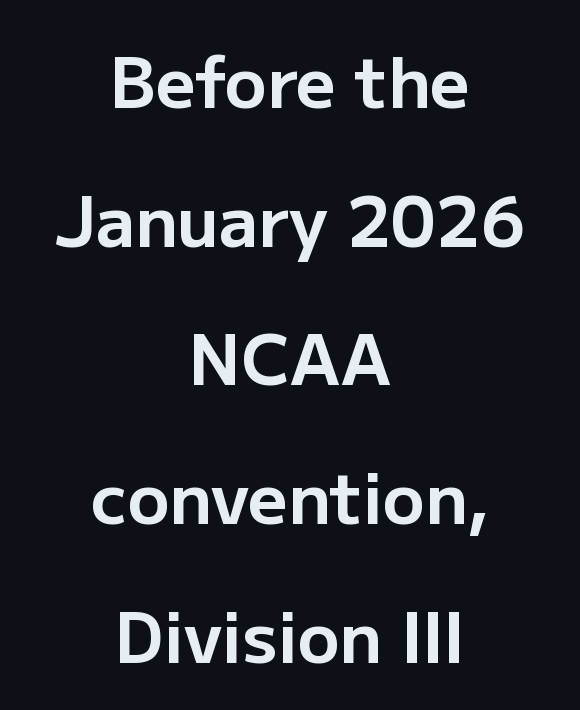
Short note: letters normally spaced. In terms of posture, this sample is upright. Notice how the passage keeps no hard edge, just a central spine. Thick stems and heavy bowls — unmistakably bold.
